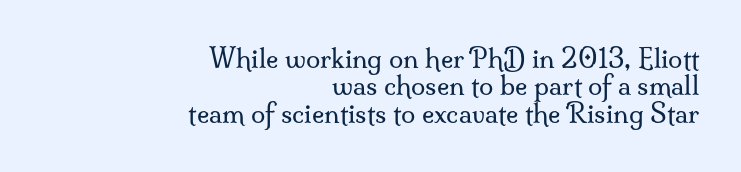
Q: Is the text bold? A: No.
Q: Is the text italic (slanted)? A: No, it is upright.
Q: Is the text underlined? A: No.
Q: How is the paragraph aligned? A: Right-aligned.
Q: Is the spacing between letters normal or unusually wide? A: Normal.
Q: Is the spacing between lines tight, normal or loose? A: Tight.
